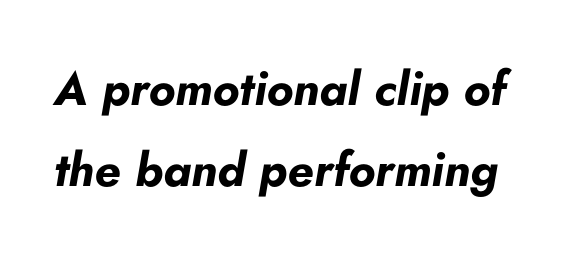
{"italic": "yes", "lean": "right", "slant_degrees": 5, "bold": "yes", "weight": "bold", "width": "normal", "stroke_contrast": "low", "x_height": "small", "monospaced": "no", "underline": "no", "line_spacing_ratio": 1.72, "letter_spacing": "normal", "letter_spacing_em": 0.0, "glyph_px": 47}
